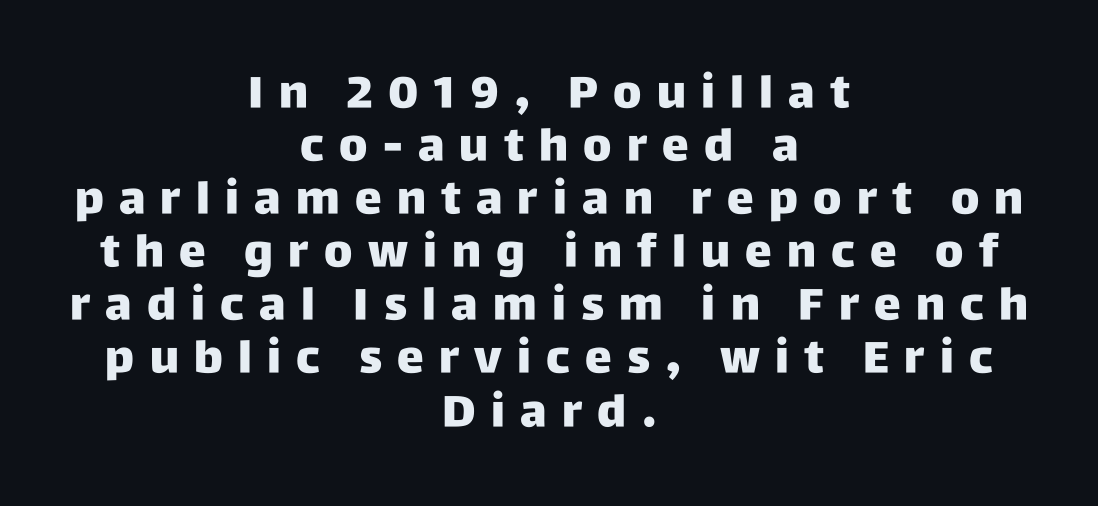
The image shows 45 px heavy sans-serif type, upright; set centered, line spacing 1.18x, unusually wide letter spacing (+0.34 em), not underlined; low stroke contrast and a large x-height.
